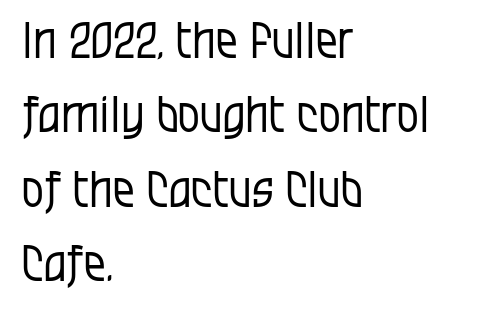
{"serif": "no", "italic": "no", "bold": "no", "weight": "regular", "width": "condensed", "stroke_contrast": "low", "x_height": "large", "monospaced": "no", "underline": "no", "align": "left", "line_spacing": "normal", "line_spacing_ratio": 1.52, "letter_spacing": "normal", "letter_spacing_em": 0.0, "glyph_px": 49}
